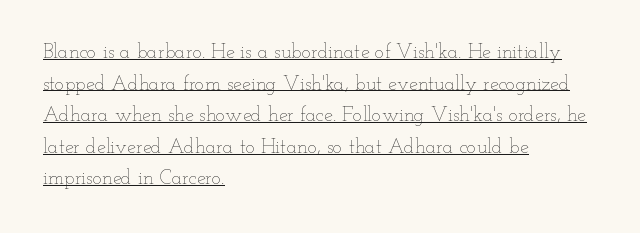
The letters stand upright; this is a roman face. No heavy texture on the line: the type isn't bold. In terms of leading, this rendering sits right in the middle. In CSS terms this would be text-align: left. How are the letters spaced? Ordinarily, with no added tracking. The glyphs are accompanied by a horizontal stroke just below them.
